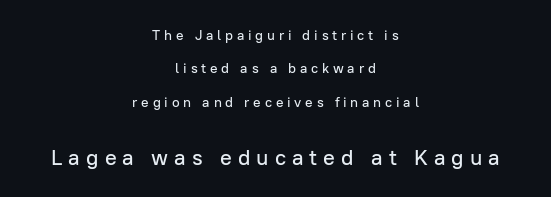
The image shows 22 px text type, upright; set centered, loose line spacing (2.38x), unusually wide letter spacing (+0.27 em), not underlined; the second (bottom) block is 1.57x larger.
